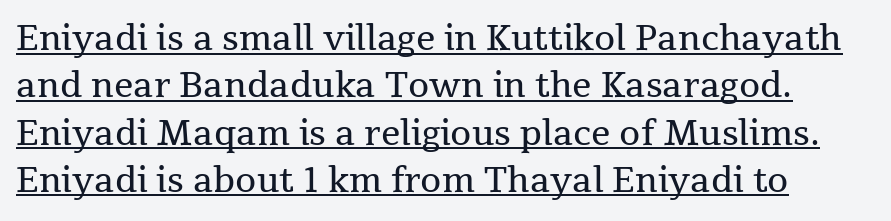
Q: Is the text bold? A: No.
Q: Is the text italic (slanted)? A: No, it is upright.
Q: Is the typeface a serif or a sans-serif typeface? A: Serif.
Q: Is the text underlined? A: Yes.
Q: How is the paragraph aligned? A: Left-aligned.
Q: Is the spacing between letters normal or unusually wide? A: Normal.
Q: Is the spacing between lines tight, normal or loose? A: Normal.
Q: Width (condensed, normal, or wide)? A: Normal.
Q: Stroke contrast? A: Medium.
Q: x-height? A: Medium.
Q: Monospaced? A: No.
